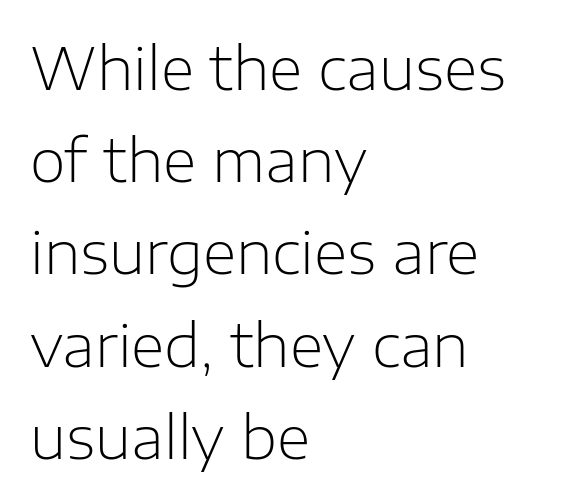
Spacing verdict: proportional, widths tailored to each character. Posture: upright roman. Vertically, the passage feels balanced, rows spaced as you'd expect. Grotesque or geometric, the face here clearly has no serifs. The strokes carry an ordinary text weight at most.
